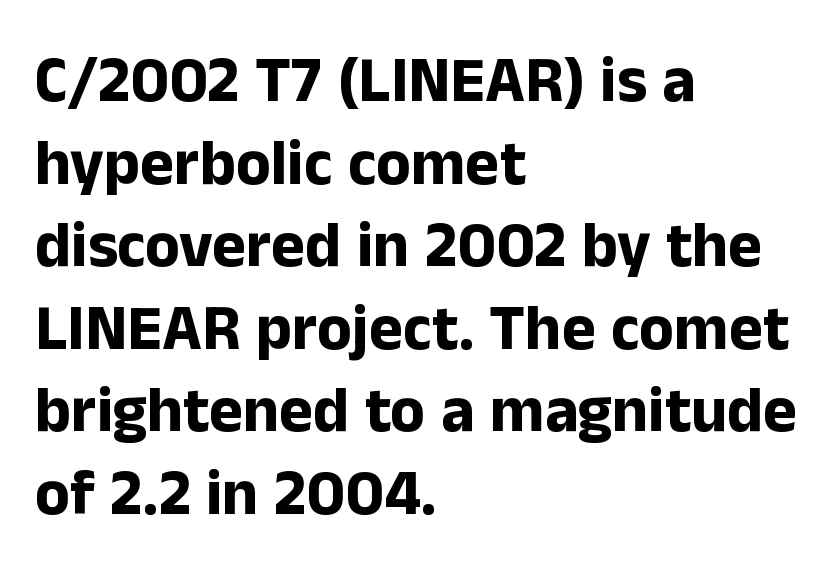
{"serif": "no", "italic": "no", "bold": "yes", "weight": "bold", "width": "normal", "stroke_contrast": "low", "x_height": "medium", "monospaced": "no", "underline": "no", "align": "left", "line_spacing": "normal", "line_spacing_ratio": 1.29, "letter_spacing": "normal", "letter_spacing_em": 0.0, "glyph_px": 64}
